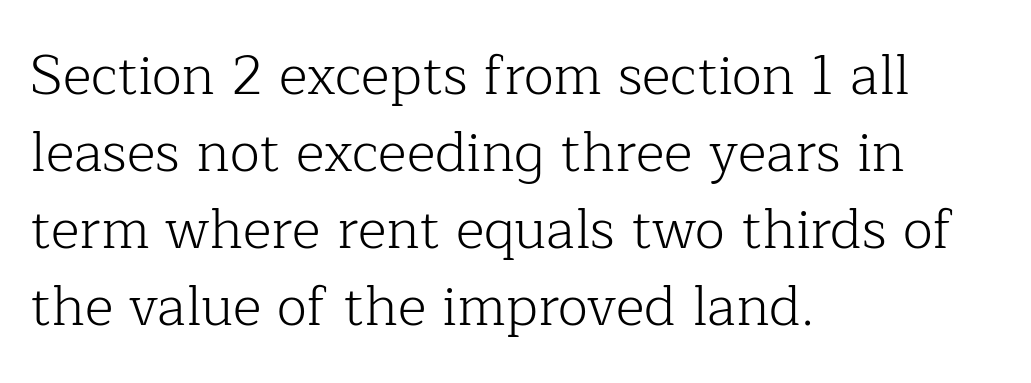
The image shows 55 px light serif type, upright; set left-aligned, normal line spacing (1.4x), normal letter spacing, not underlined; low stroke contrast and a medium x-height.
